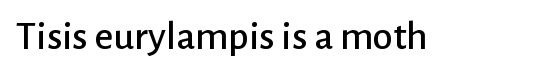
{"serif": "no", "italic": "no", "width": "normal", "stroke_contrast": "low", "x_height": "medium", "monospaced": "no", "underline": "no", "letter_spacing": "normal", "letter_spacing_em": 0.0, "glyph_px": 41}
